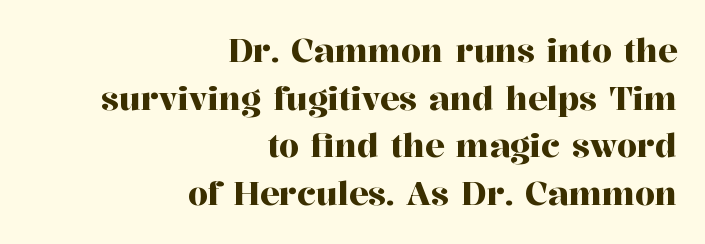
The letters carry serifs — small finishing strokes at the ends of their stems. Notice how the stems are strictly vertical — no italics here. The typesetter chose a ragged-left arrangement here. The rendering uses a moderate line-height, typical for paragraphs.
